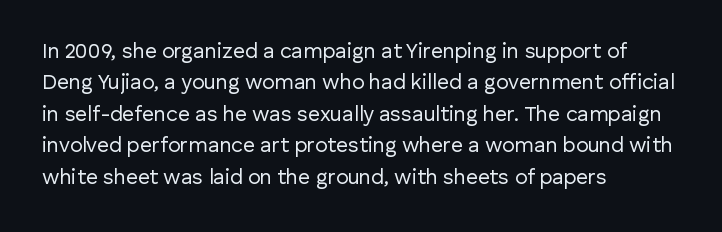
{"italic": "no", "bold": "no", "underline": "no", "align": "left", "line_spacing": "normal", "line_spacing_ratio": 1.5, "letter_spacing": "normal", "letter_spacing_em": 0.0, "glyph_px": 21}
